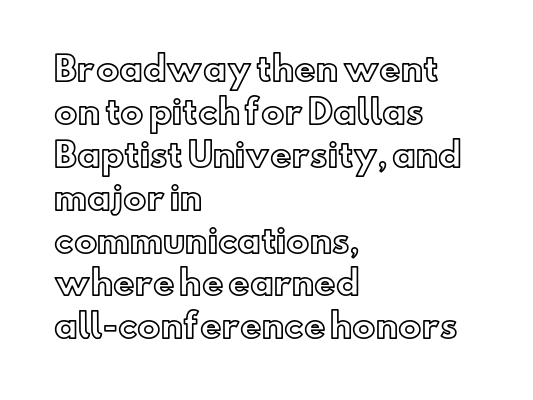
Q: Is the text italic (slanted)? A: No, it is upright.
Q: Is the text underlined? A: No.
Q: How is the paragraph aligned? A: Left-aligned.
Q: Is the spacing between letters normal or unusually wide? A: Normal.
Q: Is the spacing between lines tight, normal or loose? A: Normal.
Q: Width (condensed, normal, or wide)? A: Normal.
Q: x-height? A: Small.
Q: Monospaced? A: No.
